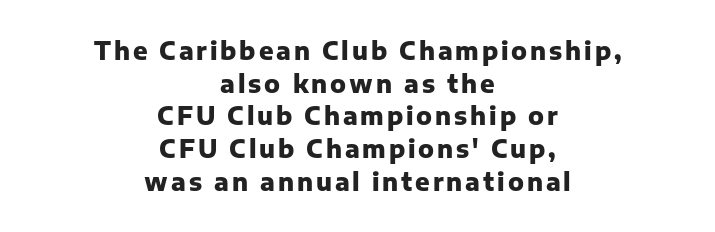
{"italic": "no", "bold": "yes", "underline": "no", "align": "center", "line_spacing": "normal", "line_spacing_ratio": 1.36, "glyph_px": 24}
